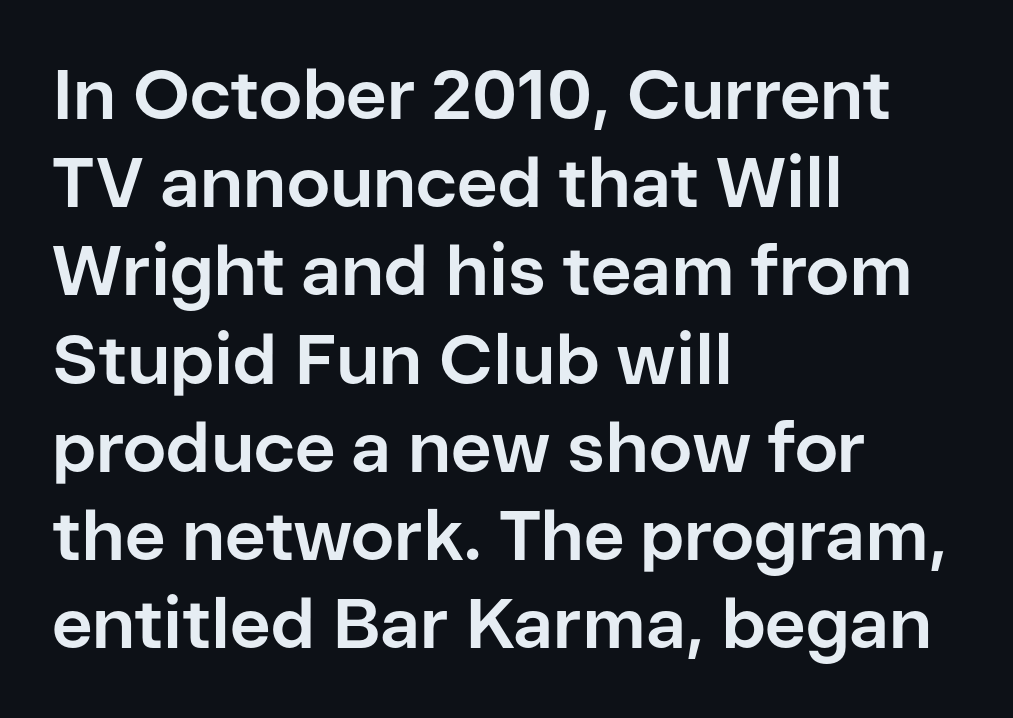
Is this a fixed-width face? No — the glyphs have proportional, varying widths. Any mark beneath the type? The region is blank. This sample uses a sans-serif face. How are the letters spaced? Ordinarily, with no added tracking.
